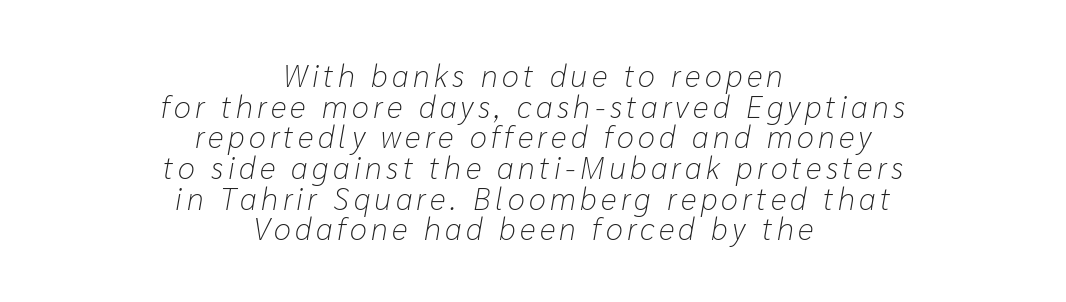
The passage shown stacks its lines with hardly any gap. The cut favours lightness, reaching ordinary text weight at its darkest. Spacing verdict: proportional, widths tailored to each character. Notice how the stems are inclined rather than vertical — that's the hallmark of italics. A bare baseline throughout the passage. The compositor balanced each line on the midline.
